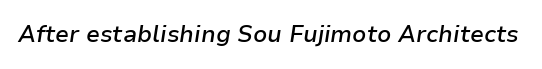
The letterforms sit shoulder to shoulder at normal distance. Underlining? Definitely not there. These lines were composed using italics. Emphasis by weight is partial: semibold.
